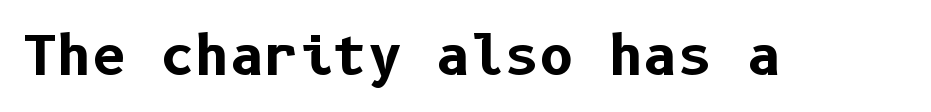
Q: Is the text bold? A: Yes.
Q: Is the text italic (slanted)? A: No, it is upright.
Q: Is the typeface a serif or a sans-serif typeface? A: Sans-serif.
Q: Is the text underlined? A: No.
Q: Is the spacing between letters normal or unusually wide? A: Normal.
Q: Width (condensed, normal, or wide)? A: Normal.
Q: Stroke contrast? A: Low.
Q: x-height? A: Medium.
